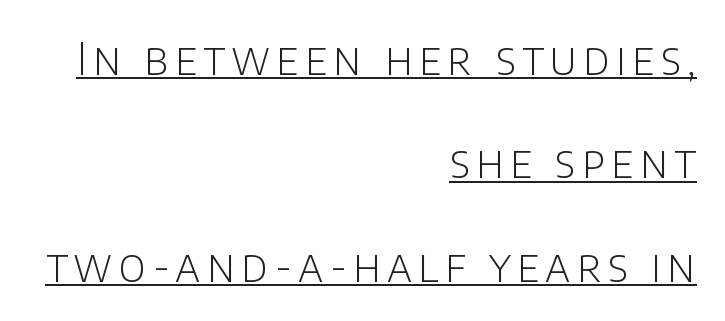
{"serif": "no", "italic": "no", "bold": "no", "weight": "light", "width": "normal", "stroke_contrast": "low", "x_height": "large", "monospaced": "no", "underline": "yes", "align": "right", "line_spacing": "loose", "line_spacing_ratio": 2.35, "glyph_px": 44}
